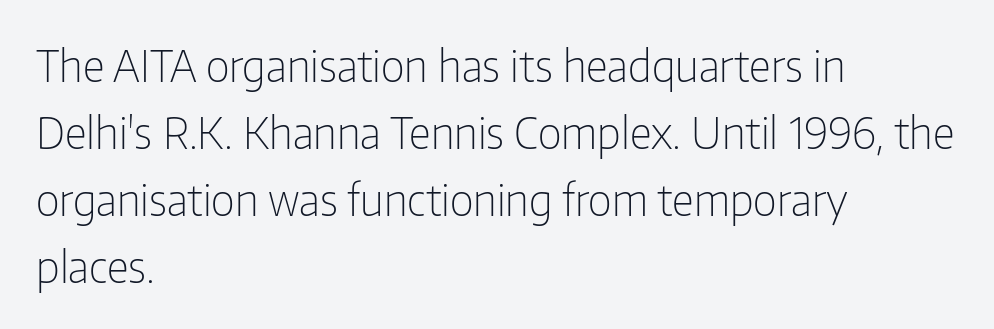
Q: Is the text bold? A: No.
Q: Is the text italic (slanted)? A: No, it is upright.
Q: Is the typeface a serif or a sans-serif typeface? A: Sans-serif.
Q: Is the text underlined? A: No.
Q: How is the paragraph aligned? A: Left-aligned.
Q: Is the spacing between letters normal or unusually wide? A: Normal.
Q: Is the spacing between lines tight, normal or loose? A: Normal.
Q: Width (condensed, normal, or wide)? A: Condensed.
Q: Stroke contrast? A: Low.
Q: x-height? A: Medium.
Q: Monospaced? A: No.
